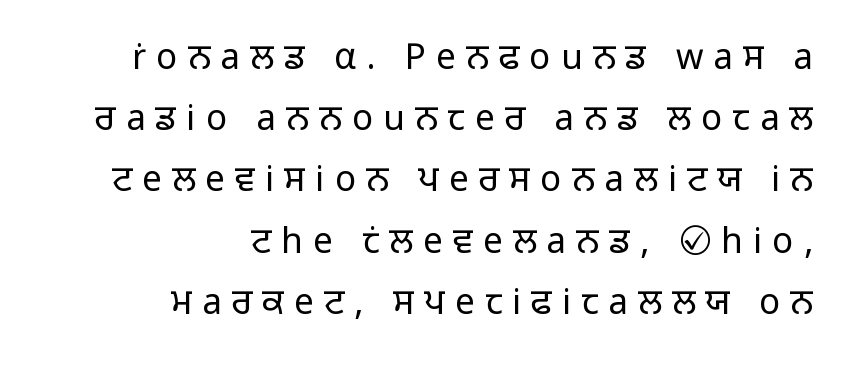
{"serif": "no", "italic": "no", "bold": "no", "weight": "light", "width": "normal", "stroke_contrast": "low", "x_height": "medium", "monospaced": "no", "underline": "no", "align": "right", "line_spacing_ratio": 1.75, "letter_spacing": "wide", "letter_spacing_em": 0.29, "glyph_px": 35}
